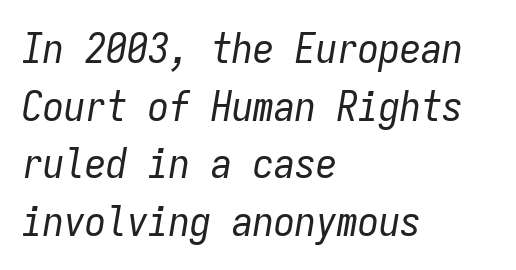
{"italic": "yes", "lean": "right", "slant_degrees": 9, "bold": "no", "weight": "regular", "width": "condensed", "stroke_contrast": "low", "x_height": "medium", "monospaced": "yes", "underline": "no", "align": "left", "line_spacing": "normal", "line_spacing_ratio": 1.37, "letter_spacing": "normal", "letter_spacing_em": 0.0, "glyph_px": 42}
